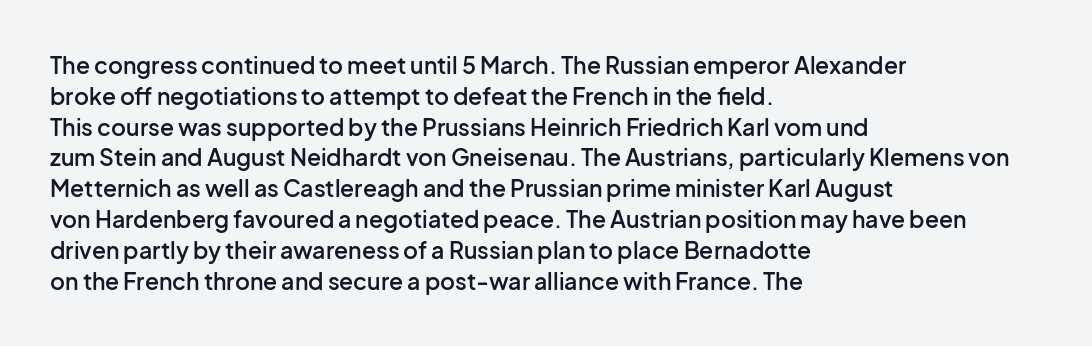
{"italic": "no", "bold": "semi", "underline": "no", "align": "left", "line_spacing": "normal", "line_spacing_ratio": 1.34, "letter_spacing": "normal", "letter_spacing_em": 0.0, "glyph_px": 23}
